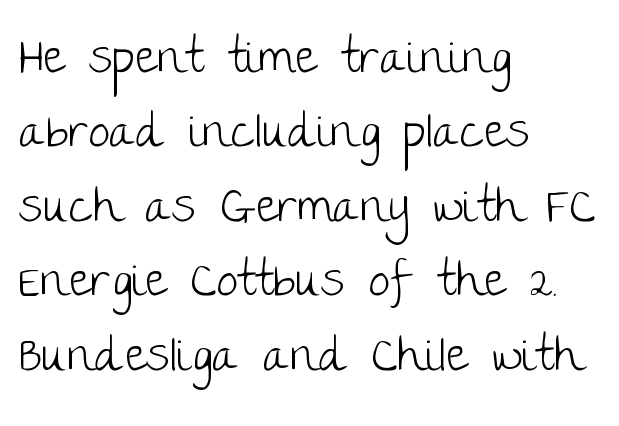
{"serif": "no", "italic": "no", "bold": "no", "weight": "light", "width": "normal", "stroke_contrast": "low", "x_height": "large", "monospaced": "no", "underline": "no", "align": "left", "line_spacing": "normal", "line_spacing_ratio": 1.55, "letter_spacing": "normal", "letter_spacing_em": 0.0, "glyph_px": 48}
